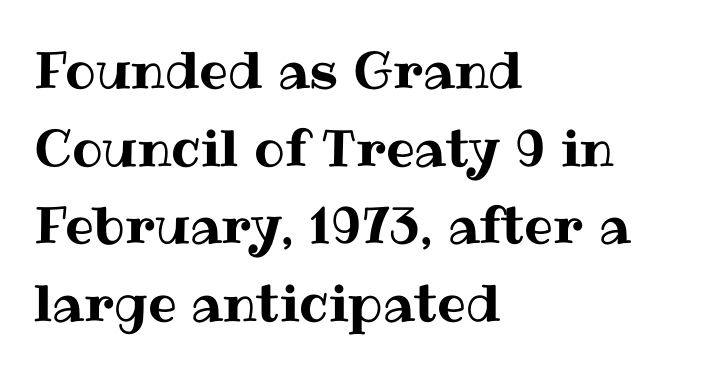
Q: Is the text italic (slanted)? A: No, it is upright.
Q: Is the text underlined? A: No.
Q: How is the paragraph aligned? A: Left-aligned.
Q: Is the spacing between letters normal or unusually wide? A: Normal.
Q: Is the spacing between lines tight, normal or loose? A: Normal.
Q: Width (condensed, normal, or wide)? A: Normal.
Q: Stroke contrast? A: Medium.
Q: x-height? A: Medium.
Q: Monospaced? A: No.
